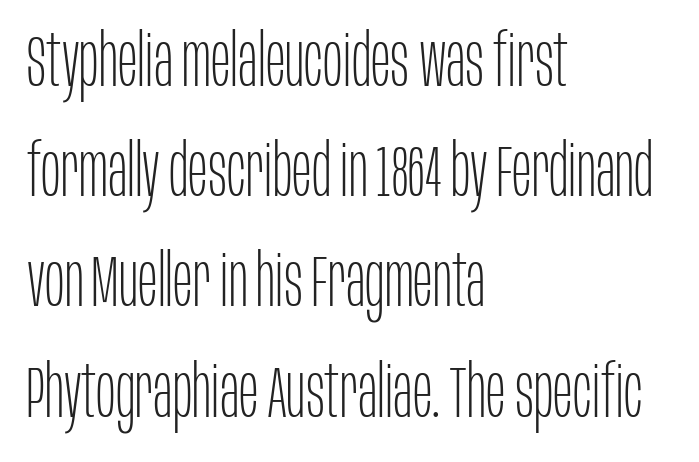
Q: Is the text bold? A: No.
Q: Is the text italic (slanted)? A: No, it is upright.
Q: Is the typeface a serif or a sans-serif typeface? A: Sans-serif.
Q: Is the text underlined? A: No.
Q: How is the paragraph aligned? A: Left-aligned.
Q: Is the spacing between letters normal or unusually wide? A: Normal.
Q: Is the spacing between lines tight, normal or loose? A: Normal.
Q: Width (condensed, normal, or wide)? A: Condensed.
Q: Stroke contrast? A: Low.
Q: x-height? A: Large.
Q: Monospaced? A: No.
